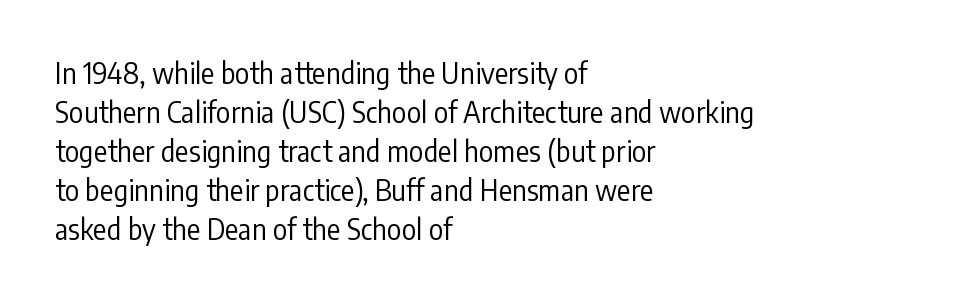
{"serif": "no", "italic": "no", "bold": "no", "weight": "regular", "width": "condensed", "stroke_contrast": "low", "x_height": "medium", "monospaced": "no", "underline": "no", "align": "left", "line_spacing": "normal", "line_spacing_ratio": 1.39, "letter_spacing": "normal", "letter_spacing_em": 0.0, "glyph_px": 28}
